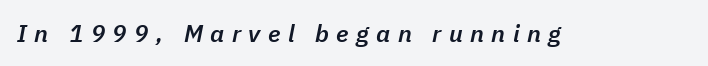
{"italic": "yes", "lean": "right", "slant_degrees": 11, "bold": "semi", "underline": "no", "letter_spacing": "wide", "letter_spacing_em": 0.31, "glyph_px": 24}
